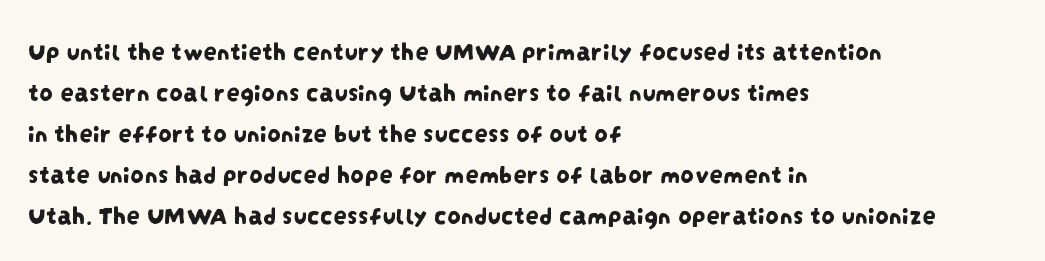
Q: Is the text underlined? A: No.
Q: How is the paragraph aligned? A: Left-aligned.
Q: Is the spacing between letters normal or unusually wide? A: Normal.
Q: Is the spacing between lines tight, normal or loose? A: Normal.
